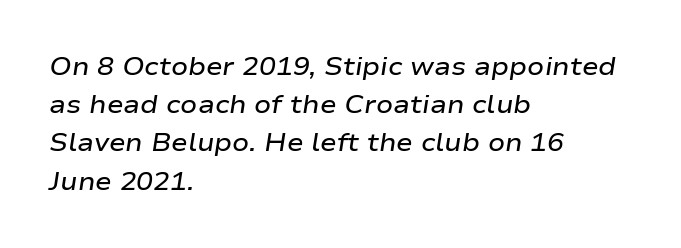
{"italic": "yes", "lean": "right", "slant_degrees": 9, "bold": "semi", "underline": "no", "align": "left", "line_spacing": "normal", "line_spacing_ratio": 1.53, "letter_spacing": "normal", "letter_spacing_em": 0.0, "glyph_px": 25}
